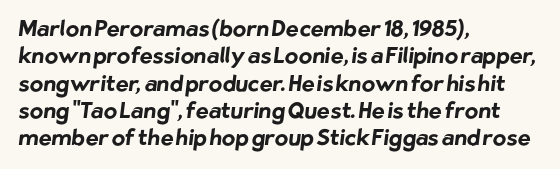
Q: Is the text bold? A: Yes.
Q: Is the text underlined? A: No.
Q: How is the paragraph aligned? A: Left-aligned.
Q: Is the spacing between letters normal or unusually wide? A: Normal.
